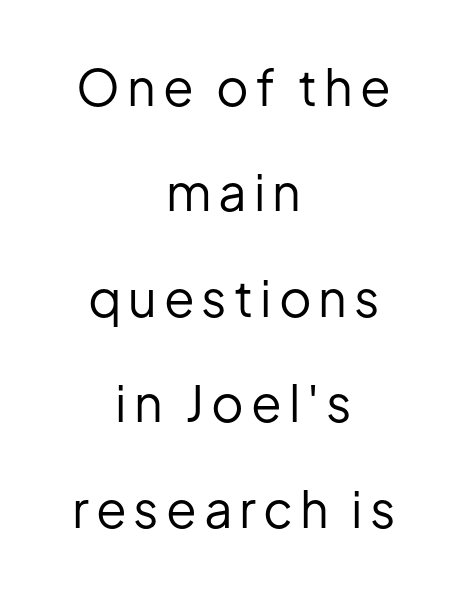
The image shows 50 px regular-weight sans-serif type, upright; set centered, loose line spacing (2.11x), not underlined; low stroke contrast and a medium x-height.
